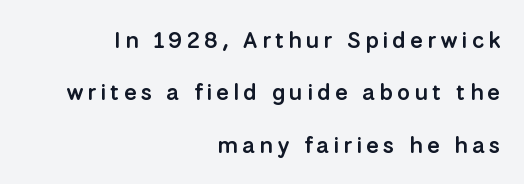
{"italic": "no", "bold": "semi", "underline": "no", "align": "right", "line_spacing": "loose", "line_spacing_ratio": 2.28, "glyph_px": 23}
